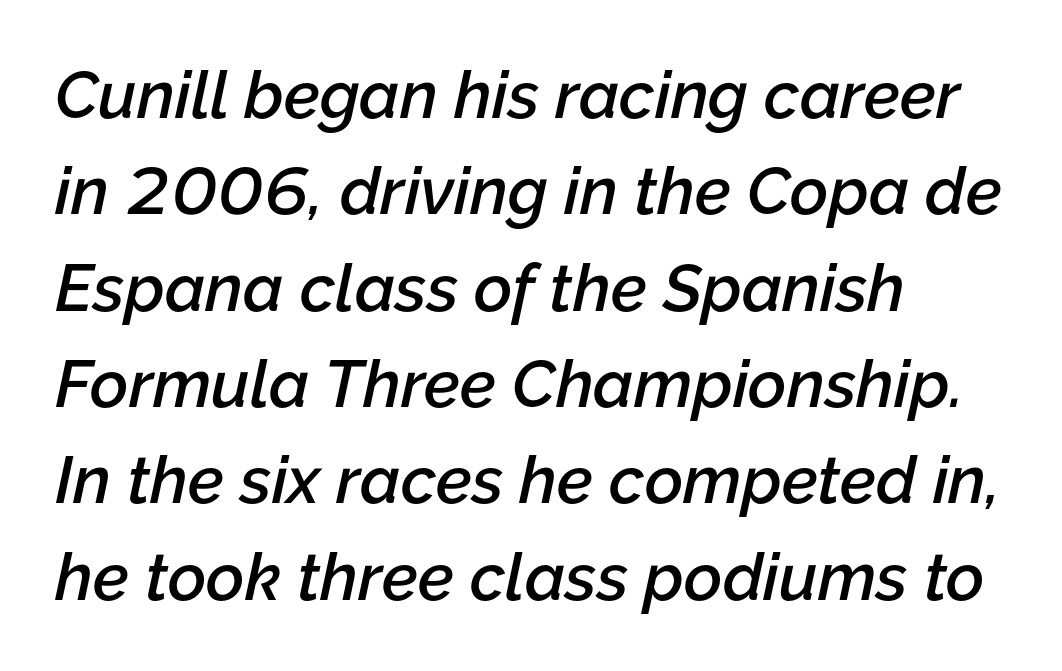
Line beginnings align vertically; line endings do not. If you drew a line through each stem, it would be angled. Each word holds together tightly as a unit, with standard inter-letter gaps. These words are printed semibold, heavier than regular yet not bold. Underline: absent.
